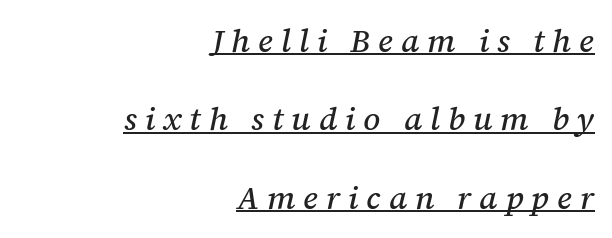
The image shows 32 px serif type, italic (leaning right); set right-aligned, loose line spacing (2.45x), unusually wide letter spacing (+0.25 em), underlined; medium stroke contrast and a medium x-height.
